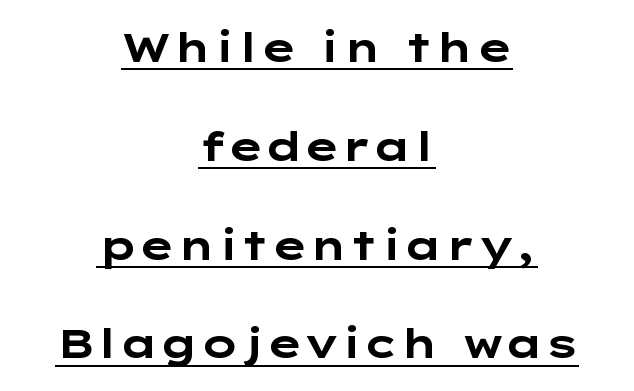
The letters stand straight up with perfectly vertical stems. Does the type have serifs? No, each stem ends abruptly. The passage shown is emphatically bold. Tracking value appears to be zero — textbook default spacing.
